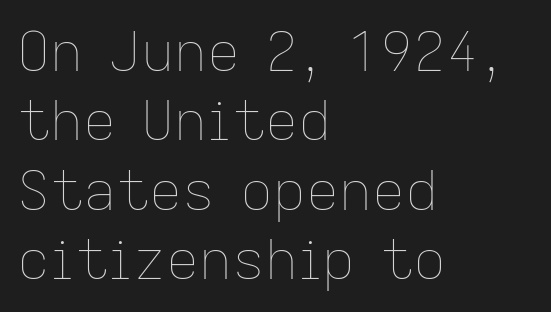
Q: Is the text bold? A: No.
Q: Is the text italic (slanted)? A: No, it is upright.
Q: Is the text underlined? A: No.
Q: How is the paragraph aligned? A: Left-aligned.
Q: Is the spacing between letters normal or unusually wide? A: Normal.
Q: Is the spacing between lines tight, normal or loose? A: Normal.
Q: Width (condensed, normal, or wide)? A: Normal.
Q: Stroke contrast? A: Low.
Q: x-height? A: Medium.
Q: Monospaced? A: No.
